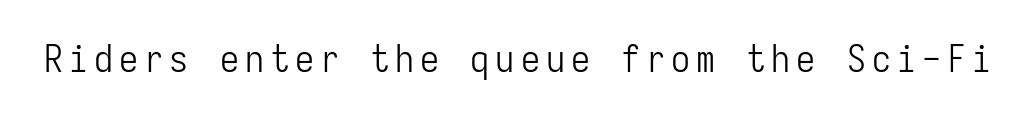
Decoration check: the copy has no underline. No feet cap the strokes, marking this as sans-serif type. Each stroke keeps to a modest, everyday thickness or less. This is roman type, the default non-slanted kind. These lines are rendered in a fixed-pitch font.
